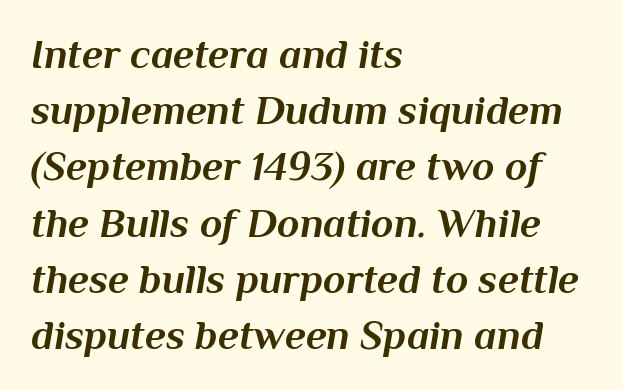
Leading: standard. Glyph-to-glyph distance matches everyday printed text. You could not count columns in this text — the font is proportionally spaced. Line starts are locked; line ends wander.
